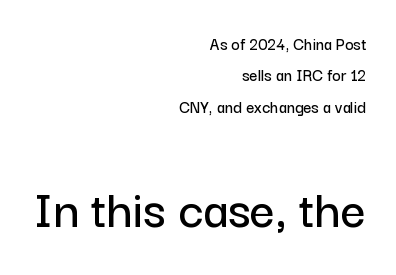
Q: Is the text italic (slanted)? A: No, it is upright.
Q: Is the typeface a serif or a sans-serif typeface? A: Sans-serif.
Q: Is the text underlined? A: No.
Q: How is the paragraph aligned? A: Right-aligned.
Q: Is the spacing between letters normal or unusually wide? A: Normal.
Q: Which block of text is set in a larger size, the first (top) or the second (bottom)? A: The second (bottom) one.
Q: Width (condensed, normal, or wide)? A: Normal.
Q: Stroke contrast? A: Low.
Q: x-height? A: Medium.
Q: Monospaced? A: No.
